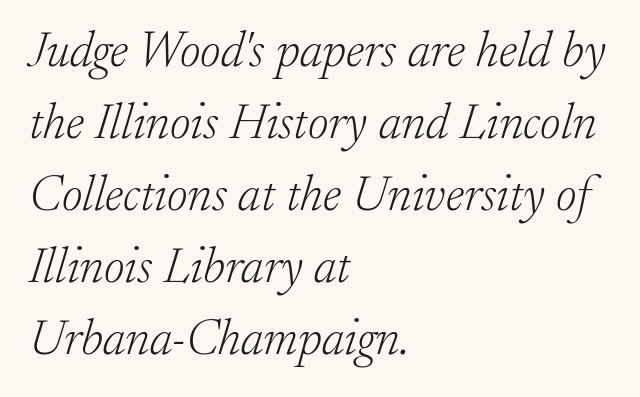
Q: Is the text bold? A: No.
Q: Is the text italic (slanted)? A: Yes, it leans right by about 17 degrees.
Q: Is the typeface a serif or a sans-serif typeface? A: Serif.
Q: Is the text underlined? A: No.
Q: How is the paragraph aligned? A: Left-aligned.
Q: Is the spacing between letters normal or unusually wide? A: Normal.
Q: Is the spacing between lines tight, normal or loose? A: Normal.
Q: Width (condensed, normal, or wide)? A: Normal.
Q: Stroke contrast? A: Low.
Q: x-height? A: Small.
Q: Monospaced? A: No.
